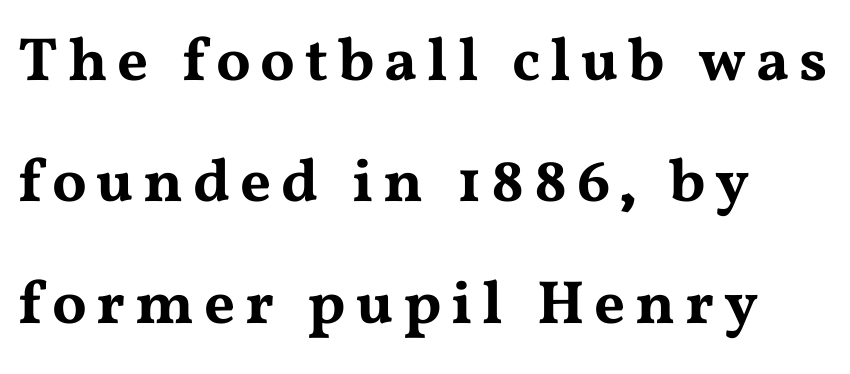
The image shows 61 px wide serif type, upright; set left-aligned, loose line spacing (1.99x), not underlined; medium stroke contrast and a medium x-height.
